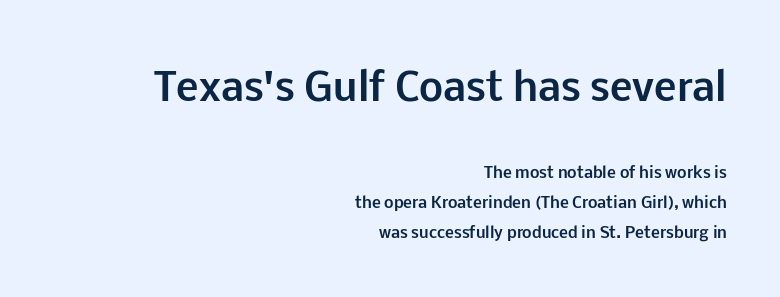
{"serif": "no", "italic": "no", "bold": "yes", "weight": "bold", "width": "normal", "stroke_contrast": "low", "x_height": "medium", "monospaced": "no", "underline": "no", "align": "right", "line_spacing": "loose", "line_spacing_ratio": 1.99, "letter_spacing": "normal", "letter_spacing_em": 0.0, "larger_block": "first", "size_ratio": 2.53, "glyph_px": 38}
